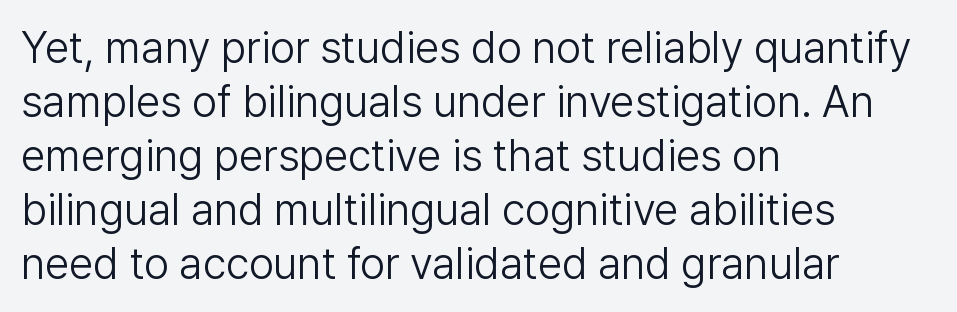
This sample is left-justified, so line endings fall wherever the words run out. Weight: not bold — regular or lighter. The letters stand straight up with perfectly vertical stems. Does the type have serifs? No, each stem ends abruptly.
